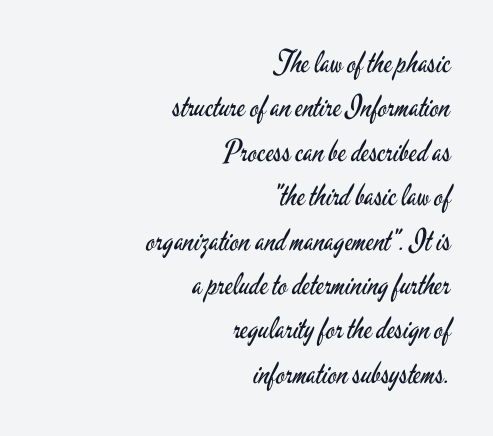
{"serif": "no", "bold": "no", "weight": "regular", "width": "condensed", "stroke_contrast": "low", "x_height": "small", "monospaced": "no", "underline": "no", "align": "right", "line_spacing": "normal", "line_spacing_ratio": 1.48, "letter_spacing": "normal", "letter_spacing_em": 0.0, "glyph_px": 30}
